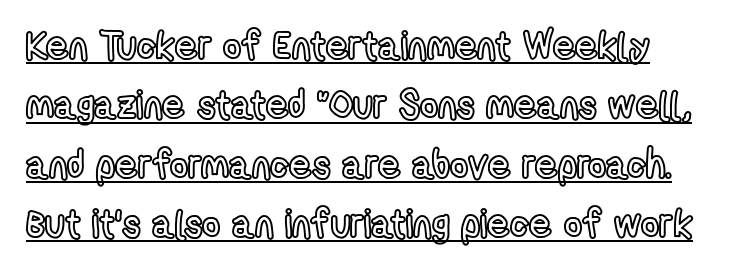
The image shows 39 px condensed type, upright; set normal line spacing (1.52x), normal letter spacing, underlined; a medium x-height.
